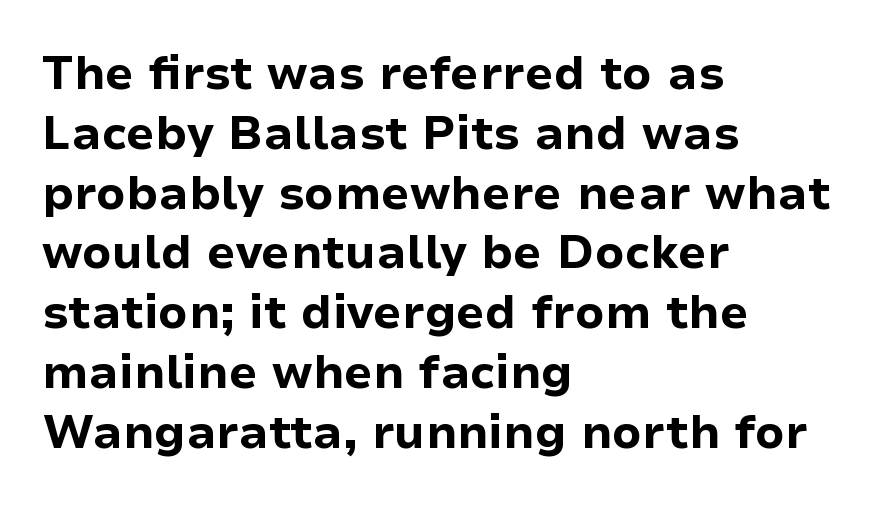
Q: Is the text bold? A: Yes.
Q: Is the text italic (slanted)? A: No, it is upright.
Q: Is the typeface a serif or a sans-serif typeface? A: Sans-serif.
Q: Is the text underlined? A: No.
Q: How is the paragraph aligned? A: Left-aligned.
Q: Is the spacing between letters normal or unusually wide? A: Normal.
Q: Is the spacing between lines tight, normal or loose? A: Normal.
Q: Width (condensed, normal, or wide)? A: Normal.
Q: Stroke contrast? A: Low.
Q: x-height? A: Medium.
Q: Monospaced? A: No.
